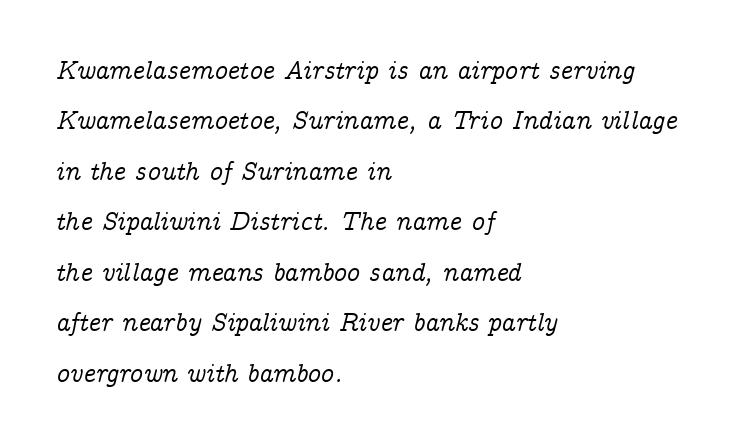
Q: Is the text italic (slanted)? A: Yes, it leans right by about 14 degrees.
Q: Is the text underlined? A: No.
Q: How is the paragraph aligned? A: Left-aligned.
Q: Is the spacing between letters normal or unusually wide? A: Normal.
Q: Is the spacing between lines tight, normal or loose? A: Loose.
